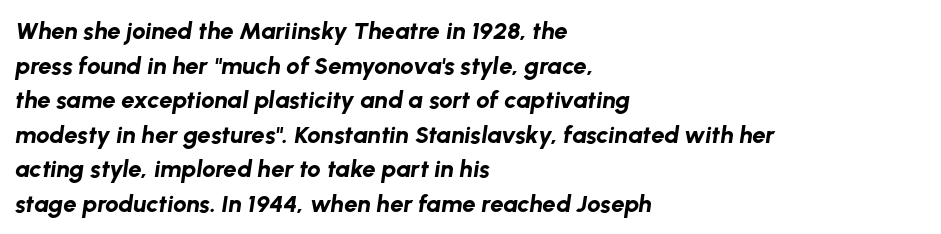
{"italic": "yes", "lean": "right", "slant_degrees": 8, "bold": "yes", "underline": "no", "align": "left", "line_spacing": "normal", "line_spacing_ratio": 1.44, "letter_spacing": "normal", "letter_spacing_em": 0.0, "glyph_px": 24}
